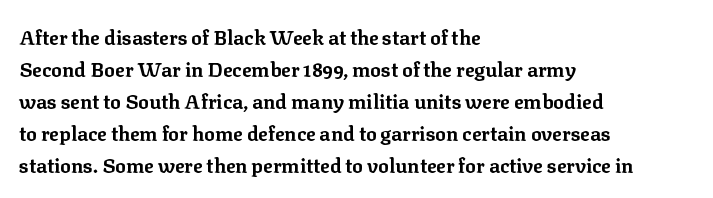
The passage shown is emphatically bold. Clear beneath every line of the passage. Characters remain perfectly vertical along every line. These lines sit exactly where default settings would place them. The horizontal fit of the characters is conventional and even. Each line starts at the same left margin while the right side varies.
